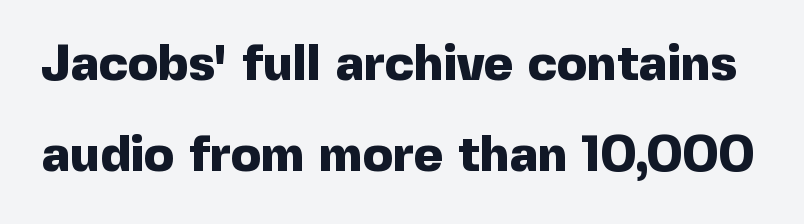
The image shows 50 px heavy sans-serif type, upright; set line spacing 1.83x, normal letter spacing, not underlined; a medium x-height.
